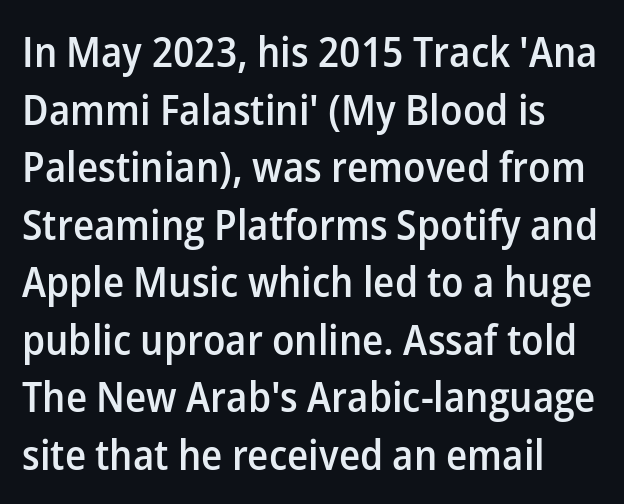
The line texture is even and compact thanks to regular tracking. Typographically, this falls in the sans-serif category. Note the varied advance widths — an 'i' is clearly narrower than an 'm'. The line-height multiplier appears to be the usual default. Set as a demibold, roughly 600 on the weight scale.
